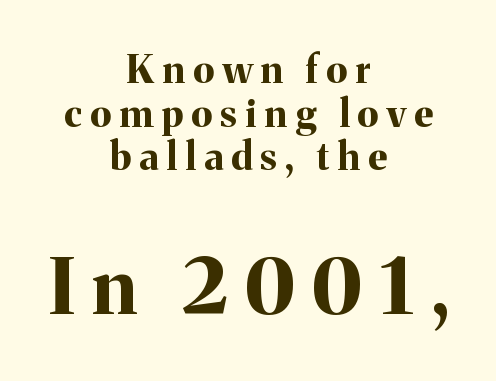
The image shows 77 px bold serif type, upright; set centered, tight line spacing (1.15x), unusually wide letter spacing (+0.22 em), not underlined; the second (bottom) block is 2.03x larger; medium stroke contrast and a medium x-height.
